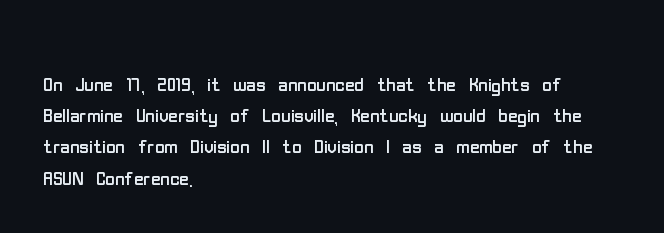
{"italic": "no", "bold": "no", "underline": "no", "align": "left", "line_spacing_ratio": 1.2, "letter_spacing": "normal", "letter_spacing_em": 0.0, "glyph_px": 26}
